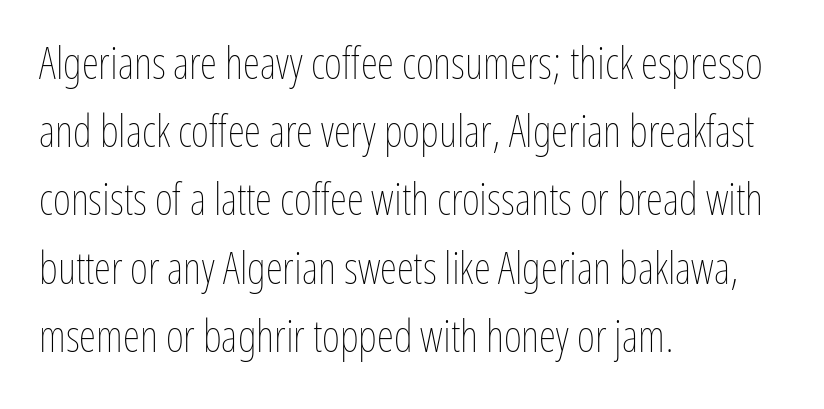
Q: Is the text bold? A: No.
Q: Is the text italic (slanted)? A: No, it is upright.
Q: Is the text underlined? A: No.
Q: How is the paragraph aligned? A: Left-aligned.
Q: Is the spacing between letters normal or unusually wide? A: Normal.
Q: Is the spacing between lines tight, normal or loose? A: Normal.
Q: Width (condensed, normal, or wide)? A: Condensed.
Q: Stroke contrast? A: Low.
Q: x-height? A: Medium.
Q: Monospaced? A: No.
